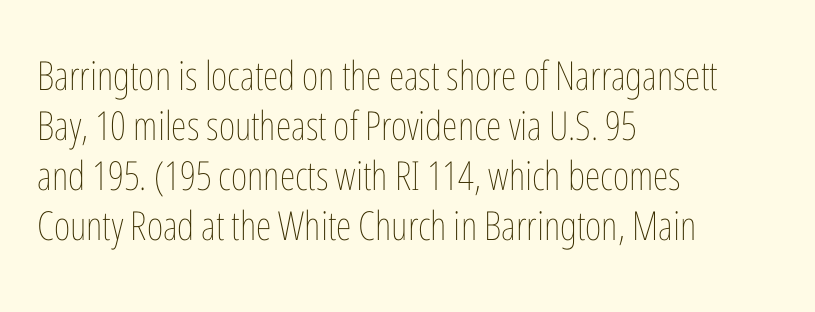
{"italic": "no", "bold": "no", "weight": "thin", "width": "condensed", "stroke_contrast": "low", "x_height": "medium", "monospaced": "no", "underline": "no", "align": "left", "line_spacing": "normal", "line_spacing_ratio": 1.25, "letter_spacing": "normal", "letter_spacing_em": 0.0, "glyph_px": 40}
